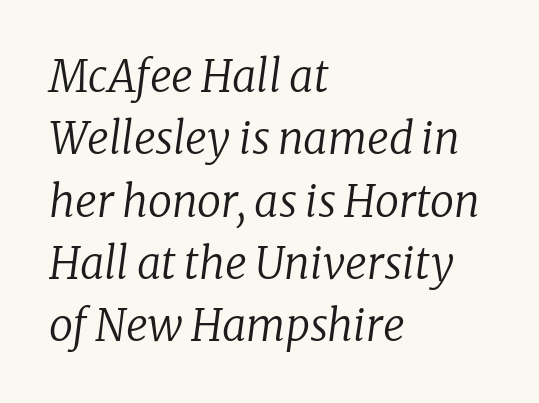
Q: Is the text bold? A: No.
Q: Is the text italic (slanted)? A: Yes, it leans right by about 8 degrees.
Q: Is the typeface a serif or a sans-serif typeface? A: Serif.
Q: Is the text underlined? A: No.
Q: How is the paragraph aligned? A: Left-aligned.
Q: Is the spacing between letters normal or unusually wide? A: Normal.
Q: Is the spacing between lines tight, normal or loose? A: Normal.
Q: Width (condensed, normal, or wide)? A: Normal.
Q: Stroke contrast? A: Low.
Q: x-height? A: Medium.
Q: Monospaced? A: No.
